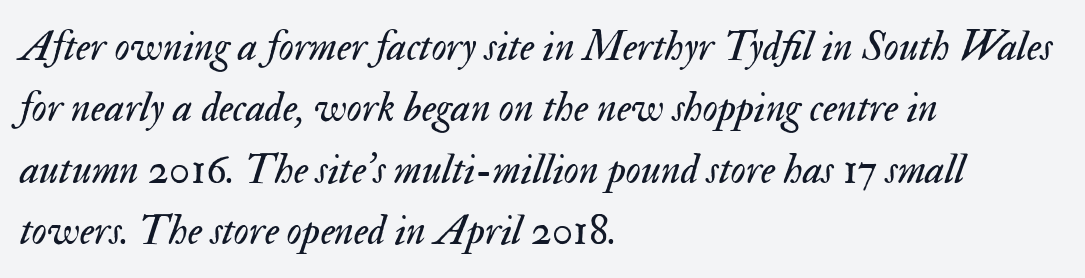
The image shows 42 px regular-weight type, italic (leaning right); set left-aligned, normal line spacing (1.46x), normal letter spacing, not underlined; medium stroke contrast and a small x-height.
